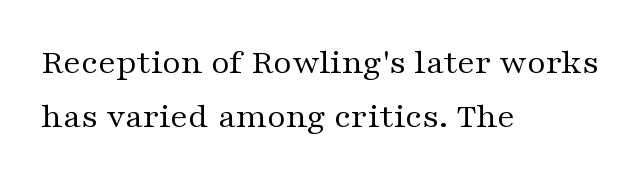
{"serif": "yes", "italic": "no", "bold": "no", "weight": "regular", "width": "wide", "stroke_contrast": "medium", "x_height": "medium", "monospaced": "no", "underline": "no", "align": "left", "line_spacing": "normal", "line_spacing_ratio": 1.49, "letter_spacing": "normal", "letter_spacing_em": 0.0, "glyph_px": 36}
